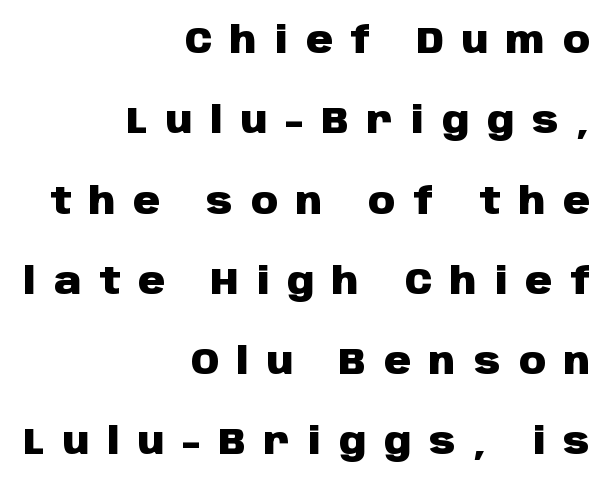
The image shows 37 px heavy sans-serif type, upright; set right-aligned, loose line spacing (2.17x), unusually wide letter spacing (+0.49 em), not underlined; low stroke contrast and a large x-height.
